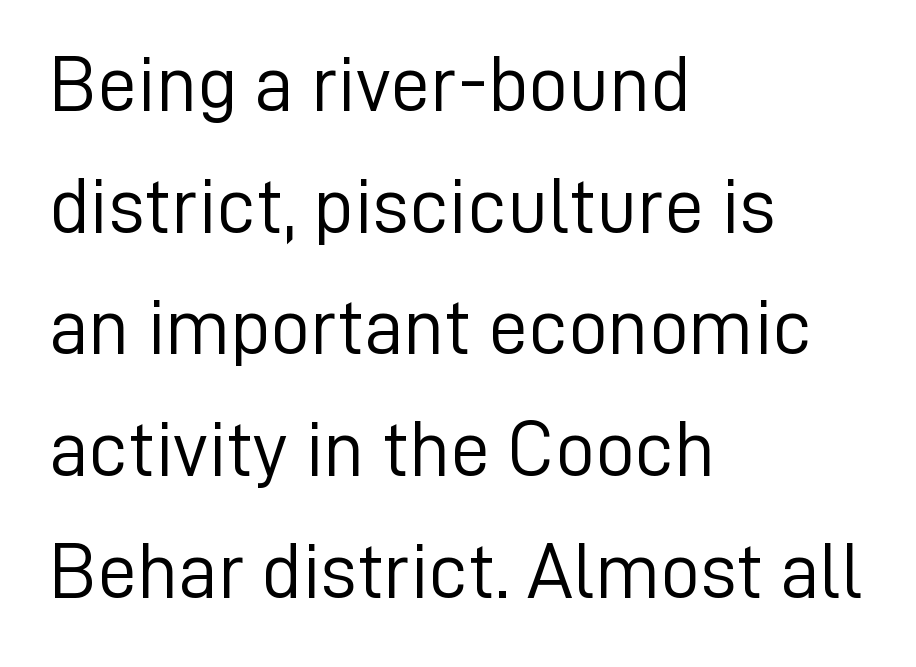
Q: Is the text bold? A: No.
Q: Is the text italic (slanted)? A: No, it is upright.
Q: Is the typeface a serif or a sans-serif typeface? A: Sans-serif.
Q: Is the text underlined? A: No.
Q: How is the paragraph aligned? A: Left-aligned.
Q: Is the spacing between letters normal or unusually wide? A: Normal.
Q: Is the spacing between lines tight, normal or loose? A: Normal.
Q: Width (condensed, normal, or wide)? A: Normal.
Q: Stroke contrast? A: Low.
Q: x-height? A: Medium.
Q: Monospaced? A: No.
